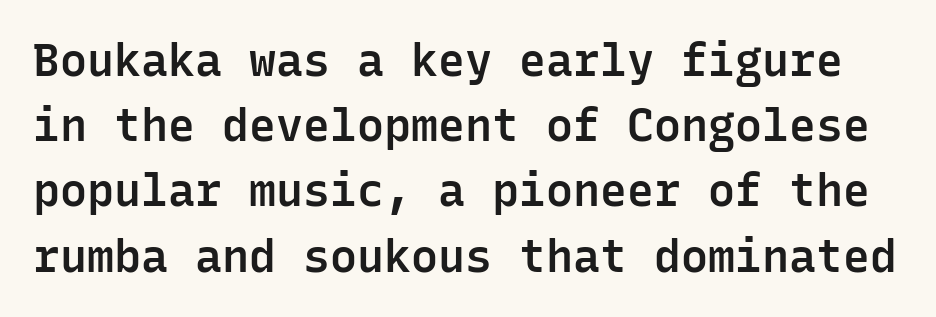
The image shows 45 px semibold sans-serif type, upright, monospaced; set normal line spacing (1.45x), normal letter spacing, not underlined; low stroke contrast and a medium x-height.
